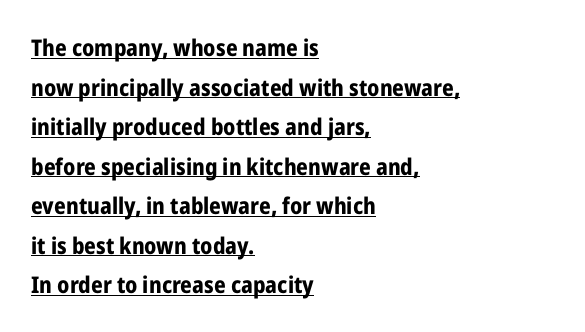
Weight: bold. Designer's note — italics off, roman on. Here the glyphs are tracked normally, forming tight word shapes. The sample's only ornament is a line tracing under the words.
